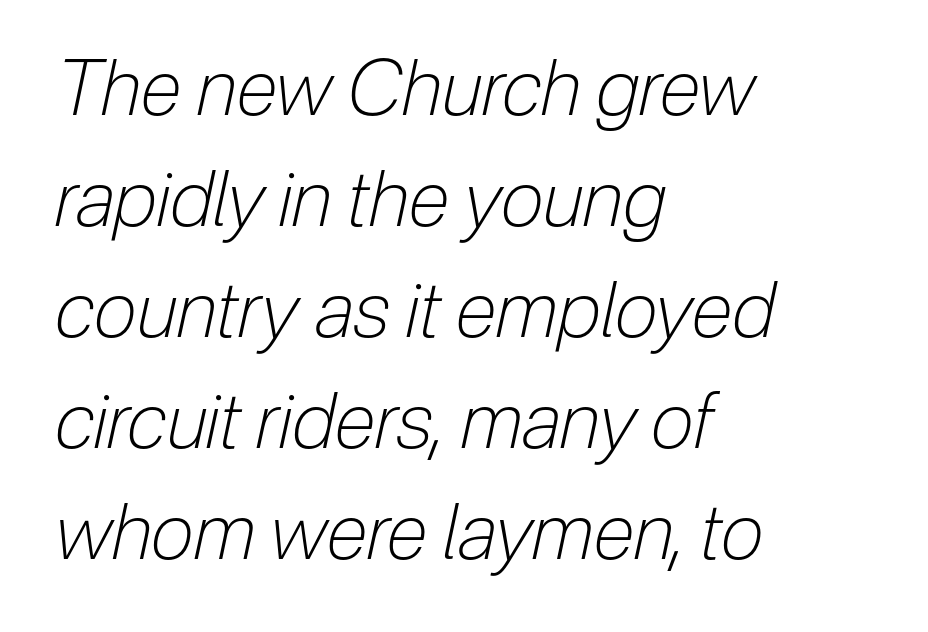
{"italic": "yes", "lean": "right", "slant_degrees": 12, "bold": "no", "weight": "light", "width": "condensed", "stroke_contrast": "low", "x_height": "medium", "monospaced": "no", "underline": "no", "align": "left", "line_spacing": "normal", "line_spacing_ratio": 1.44, "letter_spacing": "normal", "letter_spacing_em": 0.0, "glyph_px": 77}
